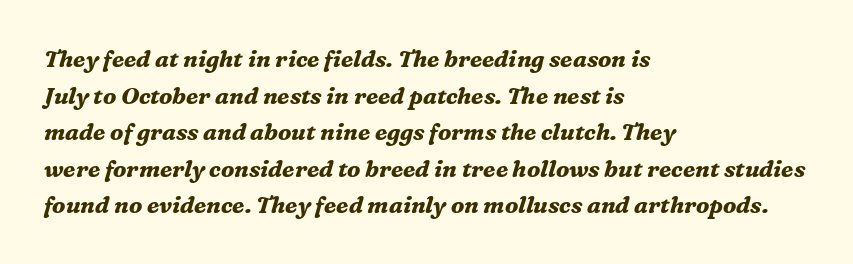
{"italic": "yes", "lean": "right", "slant_degrees": 16, "bold": "yes", "underline": "no", "align": "left", "line_spacing": "normal", "line_spacing_ratio": 1.59, "letter_spacing": "normal", "letter_spacing_em": 0.0, "glyph_px": 23}
